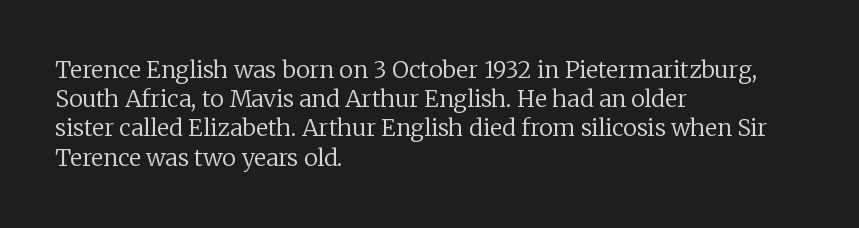
Nothing unusual about the tracking: characters are spaced as the font intends. Caption: multi-line text, flush left, ragged right. How would I describe the line gaps? Plain and ordinary. Unbolded letterforms with no extra heft.
